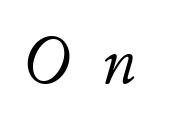
{"italic": "yes", "lean": "right", "slant_degrees": 11, "bold": "no", "weight": "light", "width": "normal", "stroke_contrast": "low", "x_height": "small", "monospaced": "no", "underline": "no", "letter_spacing": "wide", "letter_spacing_em": 0.46, "glyph_px": 70}
